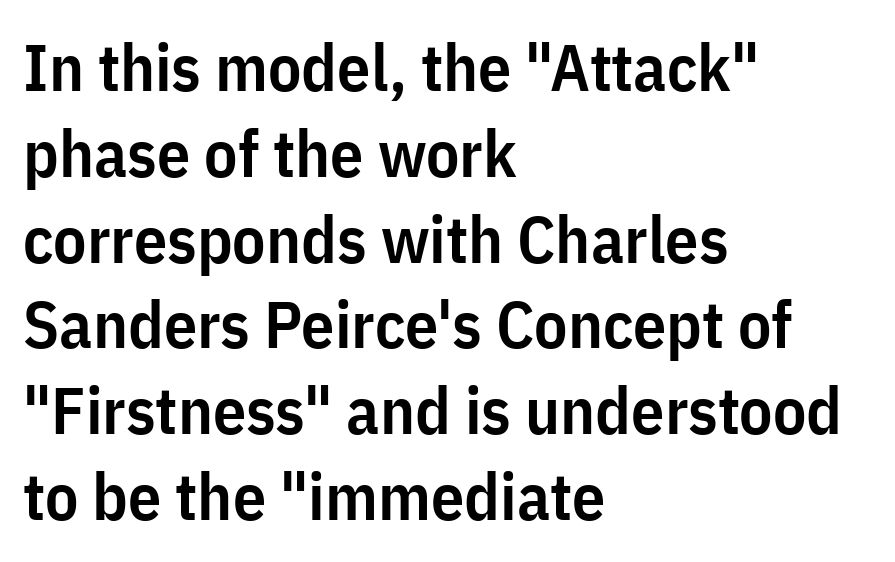
{"serif": "no", "italic": "no", "bold": "semi", "weight": "semibold", "width": "condensed", "stroke_contrast": "low", "x_height": "medium", "monospaced": "no", "underline": "no", "align": "left", "line_spacing": "normal", "line_spacing_ratio": 1.3, "letter_spacing": "normal", "letter_spacing_em": 0.0, "glyph_px": 66}
